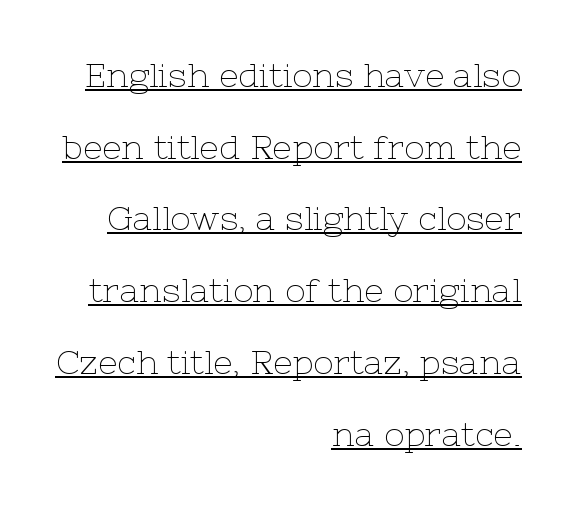
The image shows 34 px thin serif type, upright; set right-aligned, loose line spacing (2.11x), normal letter spacing, underlined; low stroke contrast and a medium x-height.
